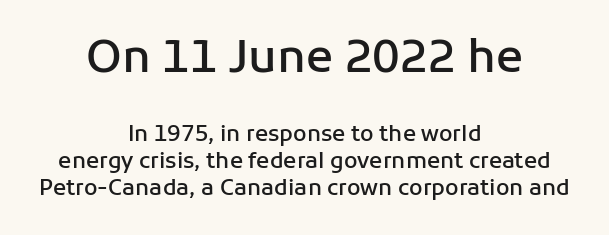
The image shows 45 px semibold sans-serif type, upright; set centered, line spacing 1.21x, normal letter spacing, not underlined; the first (top) block is 2.05x larger; low stroke contrast and a medium x-height.
